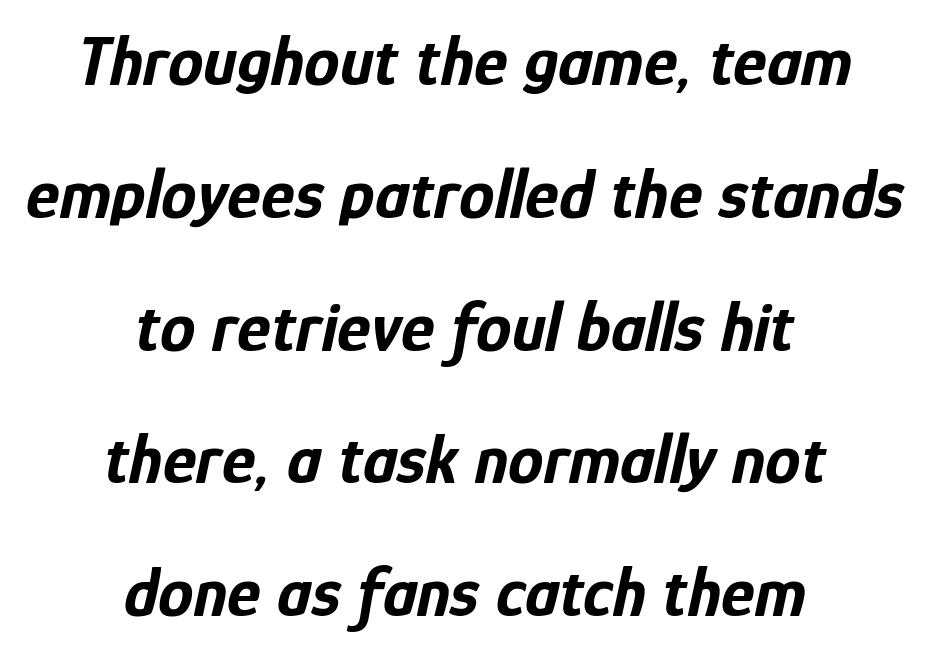
{"italic": "yes", "lean": "right", "slant_degrees": 12, "bold": "yes", "weight": "bold", "width": "condensed", "stroke_contrast": "low", "x_height": "medium", "monospaced": "no", "underline": "no", "align": "center", "line_spacing_ratio": 1.87, "letter_spacing": "normal", "letter_spacing_em": 0.0, "glyph_px": 71}
